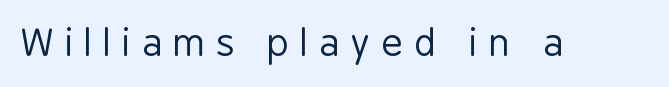
Q: Is the text bold? A: No.
Q: Is the text italic (slanted)? A: No, it is upright.
Q: Is the typeface a serif or a sans-serif typeface? A: Sans-serif.
Q: Is the text underlined? A: No.
Q: Is the spacing between letters normal or unusually wide? A: Unusually wide.
Q: Width (condensed, normal, or wide)? A: Condensed.
Q: Stroke contrast? A: Low.
Q: x-height? A: Medium.
Q: Monospaced? A: No.
